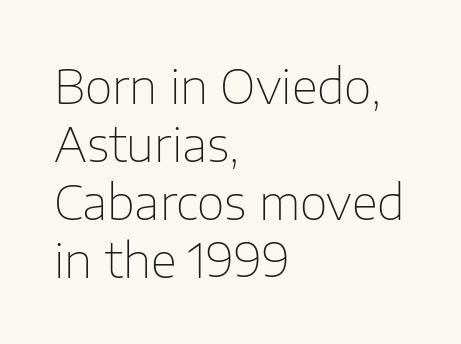
The lines are quadded left. No feet cap the strokes, marking this as sans-serif type. The type is set solid horizontally, with unmodified tracking. When letters stand straight like this, we call the style roman or upright. The letters advance in unequal steps, a hallmark of proportional type. Just letters on the line, the space beneath them empty.
